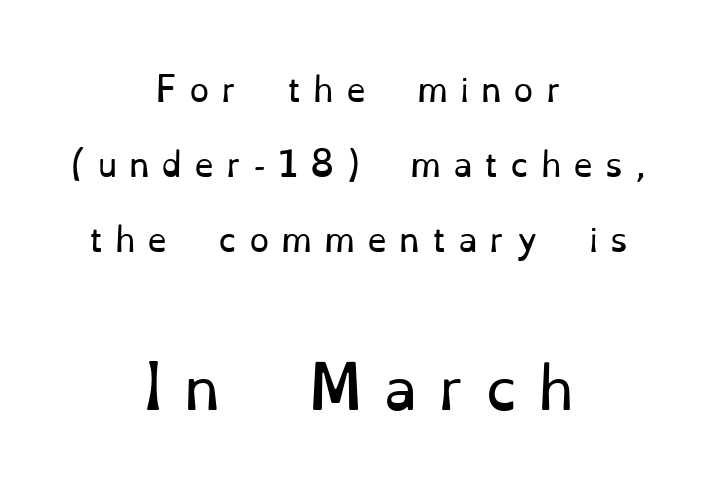
The image shows 56 px regular-weight serif type, upright; set centered, loose line spacing (2.35x), unusually wide letter spacing (+0.37 em), not underlined; the second (bottom) block is 1.75x larger; low stroke contrast and a small x-height.
